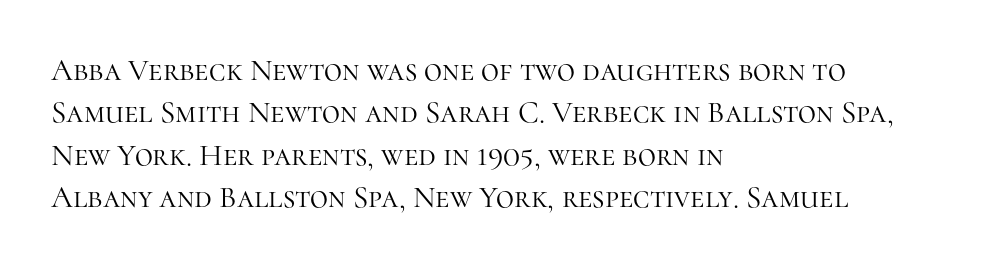
{"serif": "yes", "italic": "no", "bold": "no", "weight": "light", "width": "normal", "stroke_contrast": "high", "x_height": "medium", "monospaced": "no", "underline": "no", "align": "left", "line_spacing": "normal", "line_spacing_ratio": 1.37, "letter_spacing": "normal", "letter_spacing_em": 0.0, "glyph_px": 31}
